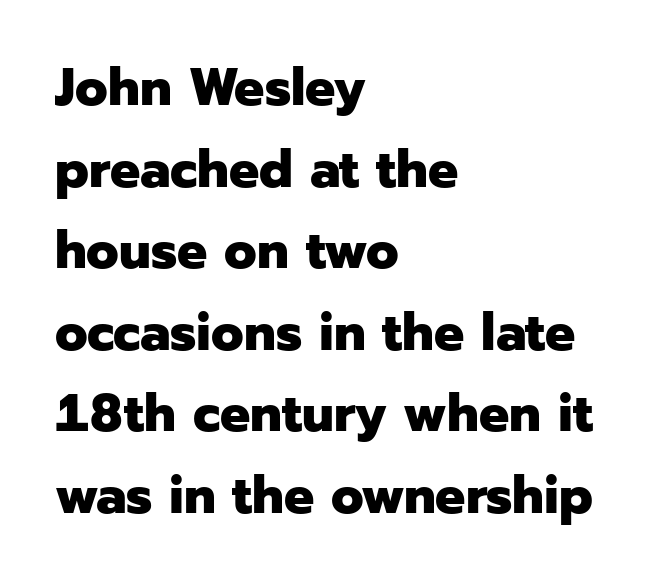
Q: Is the text bold? A: Yes.
Q: Is the text italic (slanted)? A: No, it is upright.
Q: Is the typeface a serif or a sans-serif typeface? A: Sans-serif.
Q: Is the text underlined? A: No.
Q: How is the paragraph aligned? A: Left-aligned.
Q: Is the spacing between letters normal or unusually wide? A: Normal.
Q: Is the spacing between lines tight, normal or loose? A: Normal.
Q: Width (condensed, normal, or wide)? A: Normal.
Q: Stroke contrast? A: Low.
Q: x-height? A: Medium.
Q: Monospaced? A: No.
